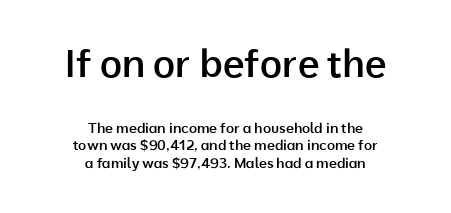
{"serif": "no", "italic": "no", "bold": "semi", "weight": "semibold", "width": "normal", "stroke_contrast": "low", "x_height": "medium", "monospaced": "no", "underline": "no", "align": "center", "line_spacing": "normal", "line_spacing_ratio": 1.27, "letter_spacing": "normal", "letter_spacing_em": 0.0, "larger_block": "first", "size_ratio": 2.71, "glyph_px": 38}
